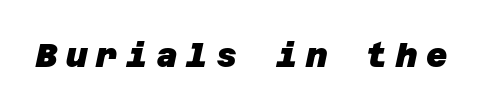
Decoration check: the copy has no underline. Glyph-to-glyph distance is far greater than everyday printed text. Thick stems and heavy bowls — unmistakably bold. In terms of letterform style, serifs are entirely absent.
